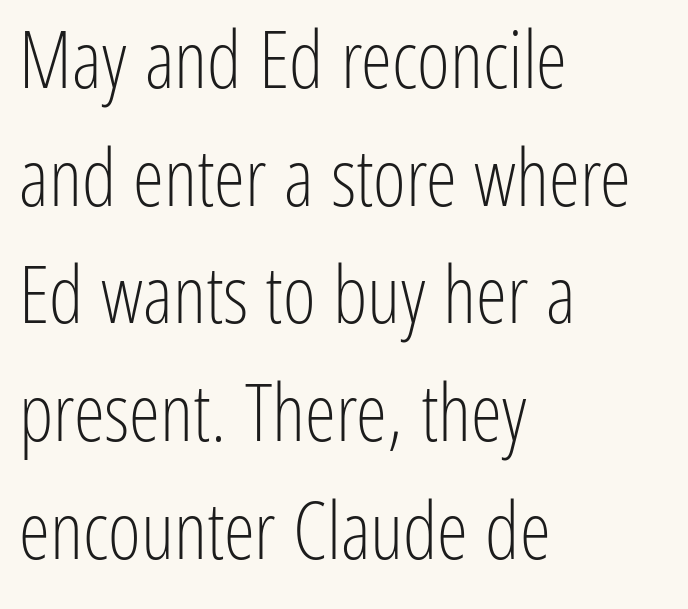
The image shows 79 px light, condensed sans-serif type, upright; set left-aligned, normal line spacing (1.49x), normal letter spacing, not underlined; low stroke contrast and a medium x-height.
